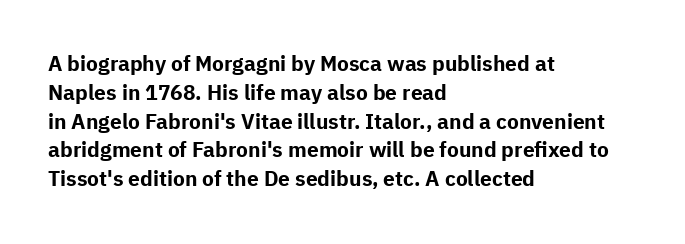
{"italic": "no", "bold": "yes", "underline": "no", "align": "left", "line_spacing": "normal", "line_spacing_ratio": 1.37, "letter_spacing": "normal", "letter_spacing_em": 0.0, "glyph_px": 21}
